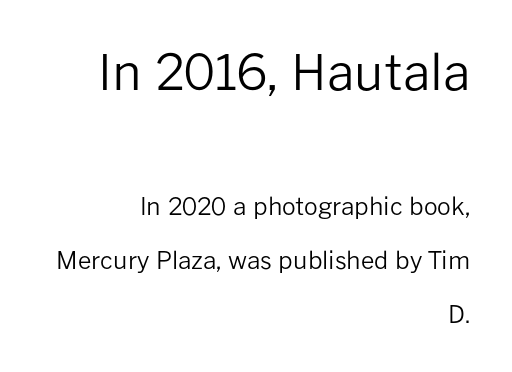
The image shows 49 px regular-weight sans-serif type, upright; set right-aligned, loose line spacing (2.25x), normal letter spacing, not underlined; the first (top) block is 2.04x larger; low stroke contrast and a medium x-height.
